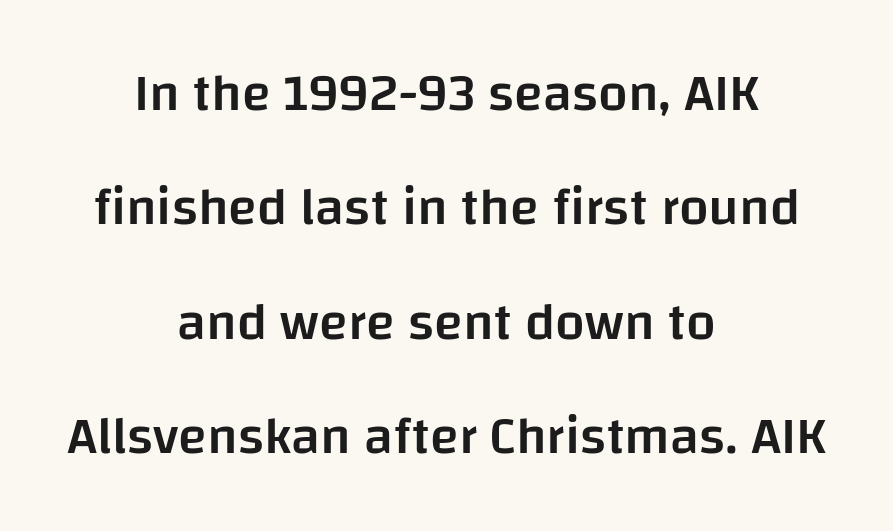
Q: Is the text bold? A: Semi-bold.
Q: Is the text italic (slanted)? A: No, it is upright.
Q: Is the typeface a serif or a sans-serif typeface? A: Sans-serif.
Q: Is the text underlined? A: No.
Q: How is the paragraph aligned? A: Centered.
Q: Is the spacing between letters normal or unusually wide? A: Normal.
Q: Is the spacing between lines tight, normal or loose? A: Loose.
Q: Width (condensed, normal, or wide)? A: Normal.
Q: Stroke contrast? A: Low.
Q: x-height? A: Large.
Q: Monospaced? A: No.
